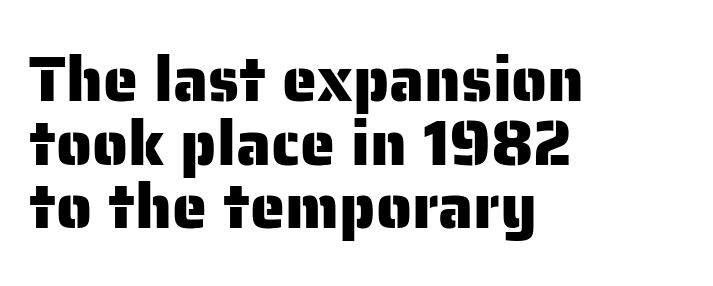
Type without underlining. Visually the block forms a straight wall on the left and a jagged coastline on the right. Every character sits straight up, as roman type does. In terms of leading, this rendering errs on the cramped side. This sample uses a sans-serif face. There is no visible air inserted between adjacent glyphs.
